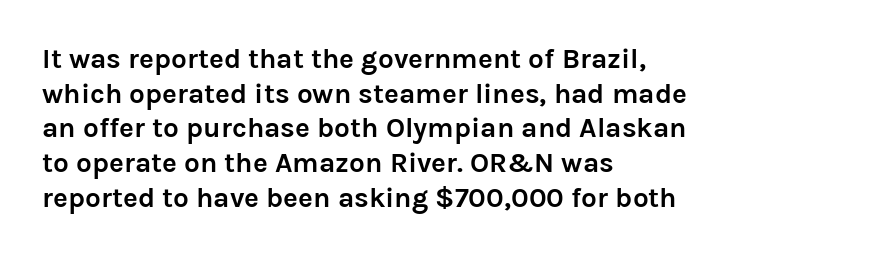
The image shows 28 px semibold sans-serif type, upright; set left-aligned, line spacing 1.24x, normal letter spacing, not underlined; low stroke contrast and a medium x-height.
